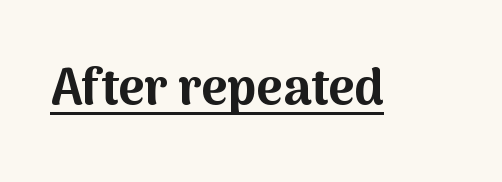
{"serif": "no", "italic": "no", "bold": "yes", "weight": "bold", "width": "normal", "stroke_contrast": "medium", "x_height": "medium", "monospaced": "no", "underline": "yes", "letter_spacing": "normal", "letter_spacing_em": 0.0, "glyph_px": 50}
